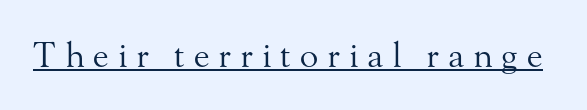
This sample uses a serif face. The letters stand straight up with perfectly vertical stems. A typesetter would call this proportional, since set widths differ per character. No extra ink here — the face is not bold.
